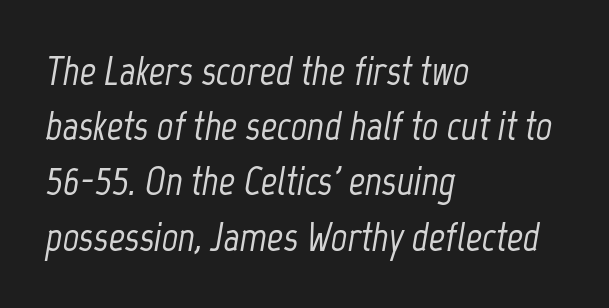
{"italic": "yes", "lean": "right", "slant_degrees": 12, "width": "condensed", "stroke_contrast": "low", "x_height": "medium", "monospaced": "no", "underline": "no", "align": "left", "line_spacing": "normal", "line_spacing_ratio": 1.38, "letter_spacing": "normal", "letter_spacing_em": 0.0, "glyph_px": 40}
